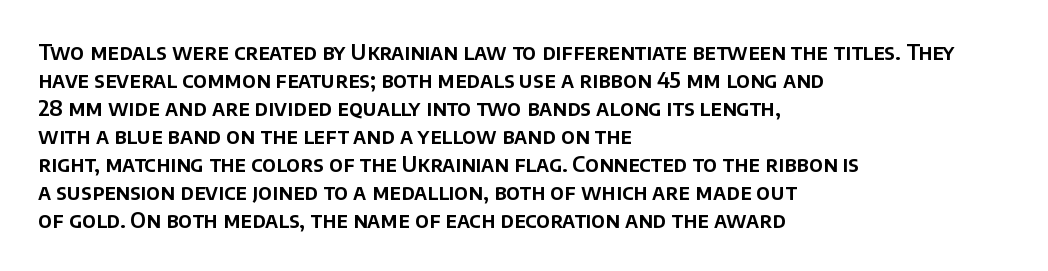
The image shows 21 px text type, upright; set left-aligned, normal line spacing (1.33x), normal letter spacing, not underlined.
